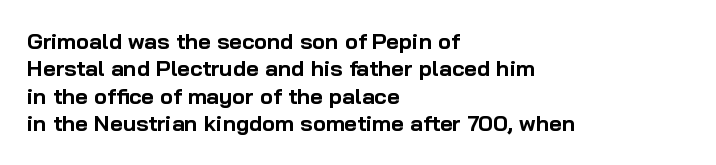
Only glyphs here, with clear space below each row. The type sits square on the baseline with zero lean. Short note: letters normally spaced. Summary of vertical rhythm: regular, with standard interline spacing. Thick stems and heavy bowls — unmistakably bold. Short and long lines alike share a common starting point at left.
